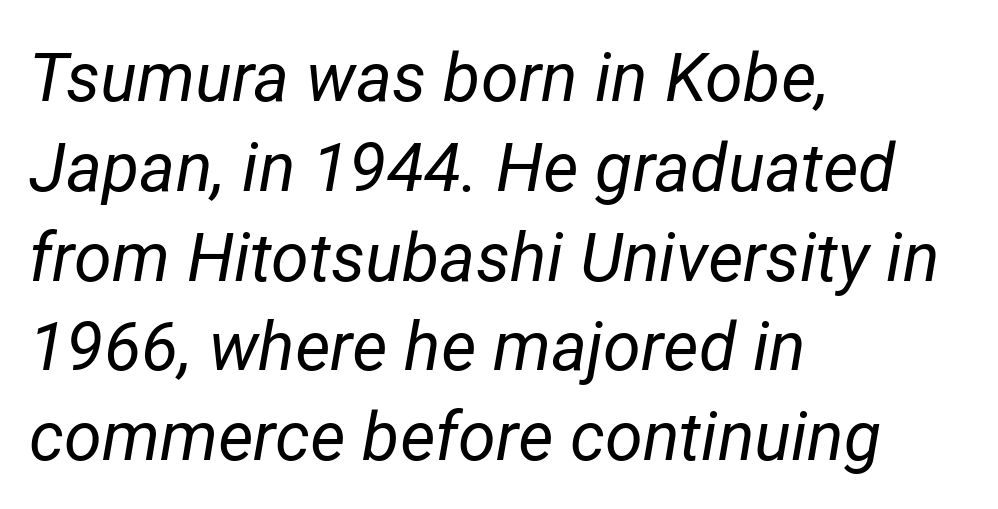
Posture: slanted. These lines are rendered in a variable-pitch font. Unmarked baselines from the first word to the last. The strokes are not fattened; the text isn't bold.
